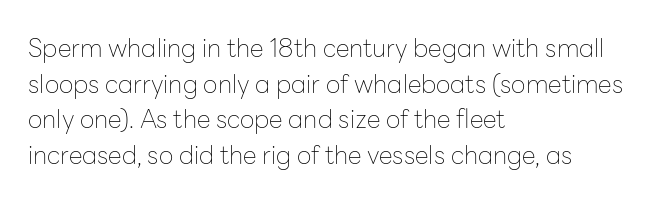
No word sits above an underline. These lines stack with their left ends in a neat column. The line-height multiplier appears to be the usual default. Ordinary non-slanted type is in use. Students, note that the glyphs here touch the page at normal intervals.
